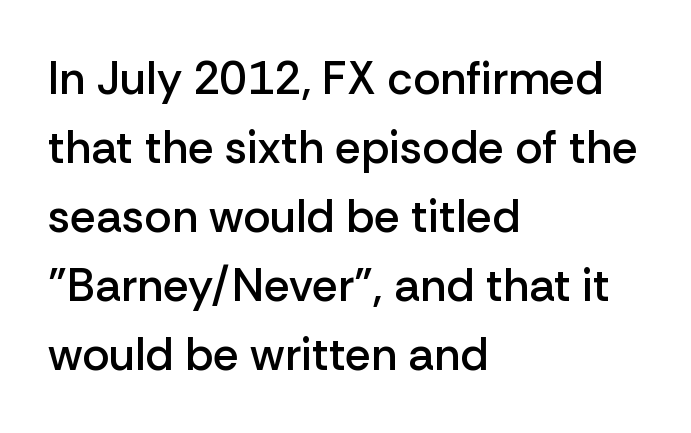
The image shows 46 px semibold sans-serif type, upright; set left-aligned, normal line spacing (1.5x), normal letter spacing, not underlined; low stroke contrast and a medium x-height.
